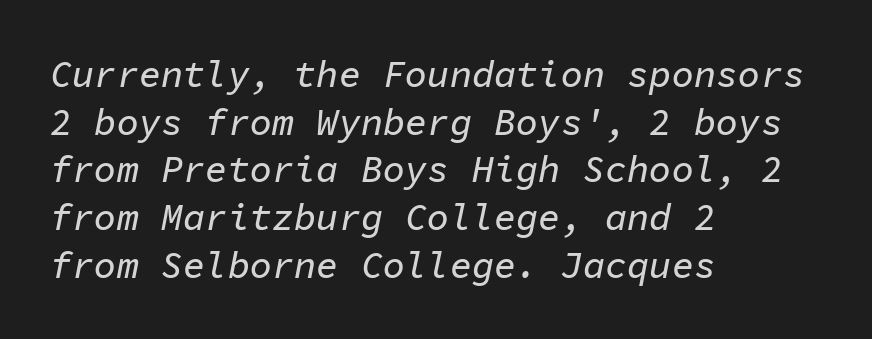
{"italic": "yes", "lean": "right", "slant_degrees": 11, "width": "normal", "stroke_contrast": "low", "x_height": "medium", "monospaced": "yes", "underline": "no", "align": "left", "line_spacing": "normal", "line_spacing_ratio": 1.29, "letter_spacing": "normal", "letter_spacing_em": 0.0, "glyph_px": 37}
